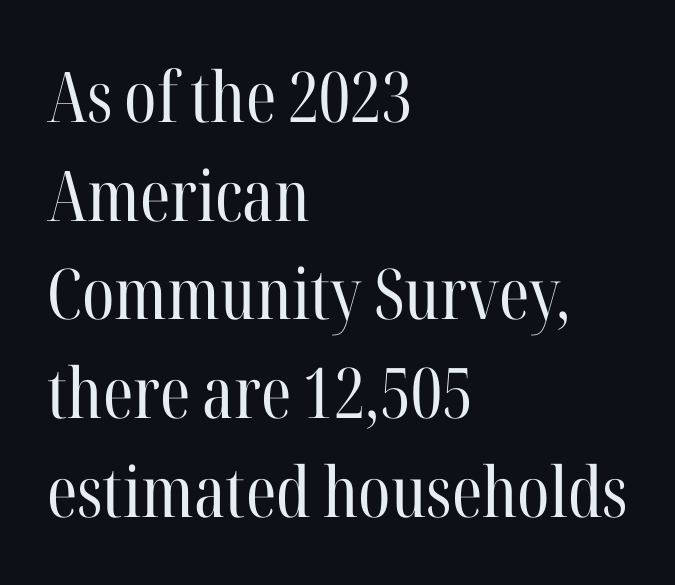
The image shows 70 px regular-weight, condensed serif type, upright; set left-aligned, normal line spacing (1.41x), normal letter spacing, not underlined; high stroke contrast and a medium x-height.
